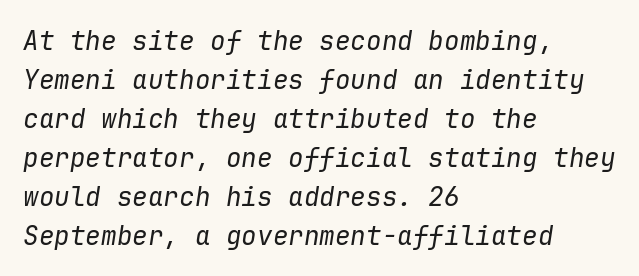
Q: Is the text bold? A: No.
Q: Is the text italic (slanted)? A: Yes, it leans right by about 9 degrees.
Q: Is the text underlined? A: No.
Q: How is the paragraph aligned? A: Left-aligned.
Q: Is the spacing between letters normal or unusually wide? A: Normal.
Q: Is the spacing between lines tight, normal or loose? A: Normal.
